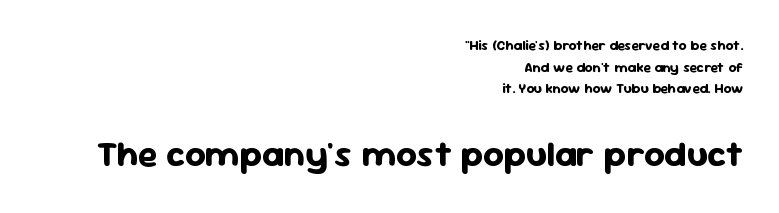
The image shows 36 px bold sans-serif type, upright; set right-aligned, normal line spacing (1.55x), normal letter spacing, not underlined; the second (bottom) block is 2.57x larger; low stroke contrast and a medium x-height.
